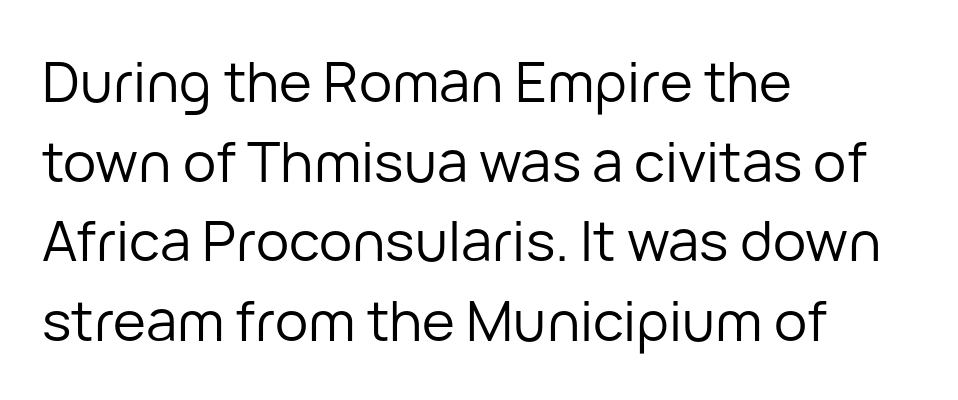
Q: Is the text bold? A: No.
Q: Is the text italic (slanted)? A: No, it is upright.
Q: Is the typeface a serif or a sans-serif typeface? A: Sans-serif.
Q: Is the text underlined? A: No.
Q: How is the paragraph aligned? A: Left-aligned.
Q: Is the spacing between letters normal or unusually wide? A: Normal.
Q: Is the spacing between lines tight, normal or loose? A: Normal.
Q: Width (condensed, normal, or wide)? A: Normal.
Q: Stroke contrast? A: Low.
Q: x-height? A: Medium.
Q: Monospaced? A: No.
